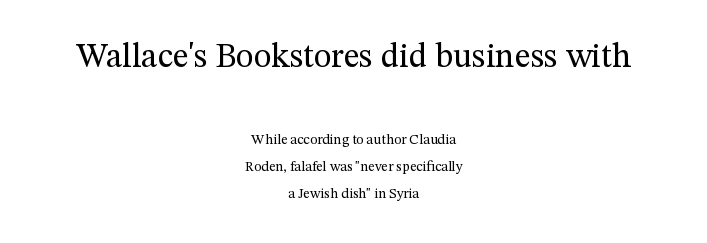
Q: Is the text bold? A: No.
Q: Is the text italic (slanted)? A: No, it is upright.
Q: Is the typeface a serif or a sans-serif typeface? A: Serif.
Q: Is the text underlined? A: No.
Q: How is the paragraph aligned? A: Centered.
Q: Is the spacing between letters normal or unusually wide? A: Normal.
Q: Is the spacing between lines tight, normal or loose? A: Loose.
Q: Which block of text is set in a larger size, the first (top) or the second (bottom)? A: The first (top) one.
Q: Width (condensed, normal, or wide)? A: Normal.
Q: Stroke contrast? A: Medium.
Q: x-height? A: Medium.
Q: Monospaced? A: No.
